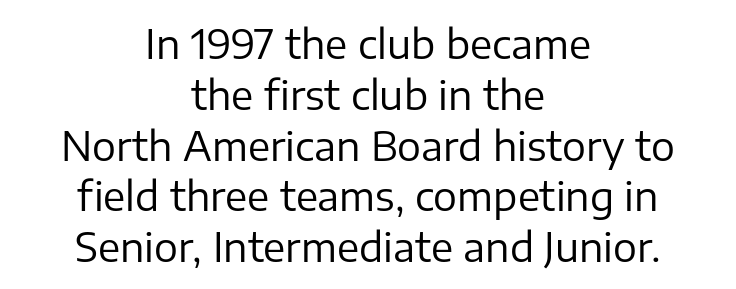
Compared with a typical body face, this is equally light or lighter still. In terms of letterform style, serifs are entirely absent. Tracking value appears to be zero — textbook default spacing. This is the regular roman posture of the typeface.
